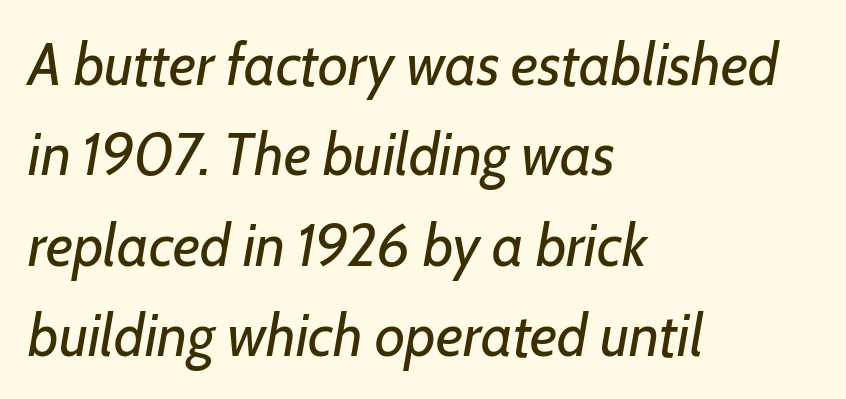
The image shows 59 px regular-weight type, italic (leaning right); set left-aligned, normal line spacing (1.53x), normal letter spacing, not underlined; low stroke contrast and a medium x-height.
